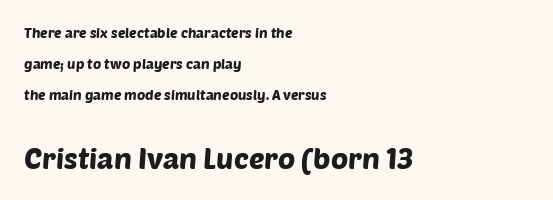
The image shows 29 px sans-serif type; set left-aligned, loose line spacing (2.22x), normal letter spacing, not underlined; the second (bottom) block is 2.07x larger; low stroke contrast and a large x-height.
